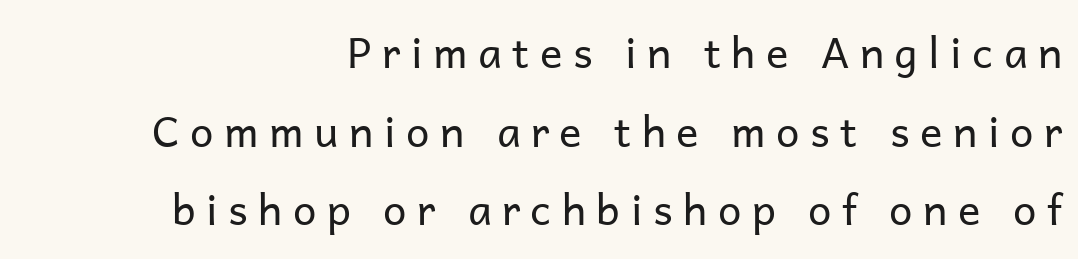
Note: no serifs on the glyphs. You can tell it's not italic because the verticals are truly vertical. What stands out about the letter spacing? Its width — letters are far apart. Lines of text with bare space underneath.
